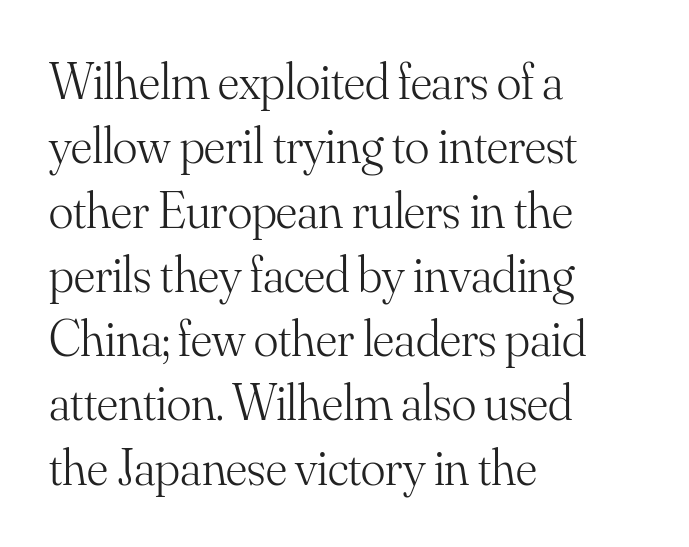
The image shows 51 px light serif type, upright; set left-aligned, normal line spacing (1.26x), normal letter spacing, not underlined; medium stroke contrast and a small x-height.
